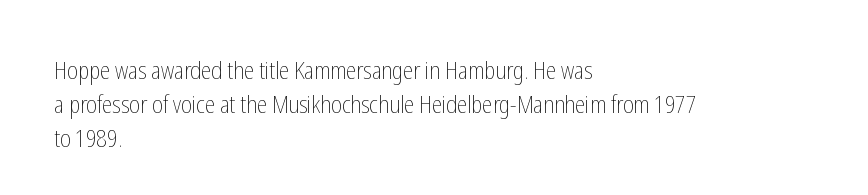
Just letters on the line, the space beneath them empty. Evenly set lines give the paragraph a standard silhouette. Heft: none added — not bold. Notice how the passage keeps a crisp vertical edge on the left only. No extra tracking has been applied to these lines. A roman cut, with each character standing at attention.
